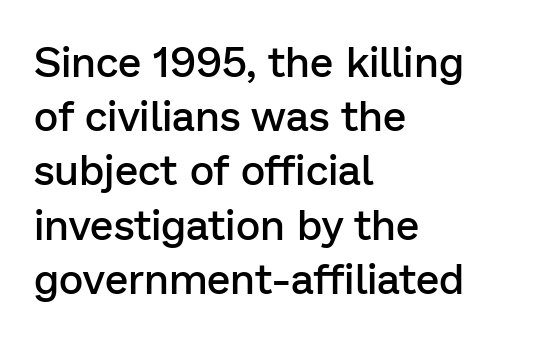
{"serif": "no", "italic": "no", "bold": "semi", "weight": "semibold", "width": "normal", "stroke_contrast": "low", "x_height": "medium", "monospaced": "no", "underline": "no", "align": "left", "line_spacing": "normal", "line_spacing_ratio": 1.29, "letter_spacing": "normal", "letter_spacing_em": 0.0, "glyph_px": 42}
